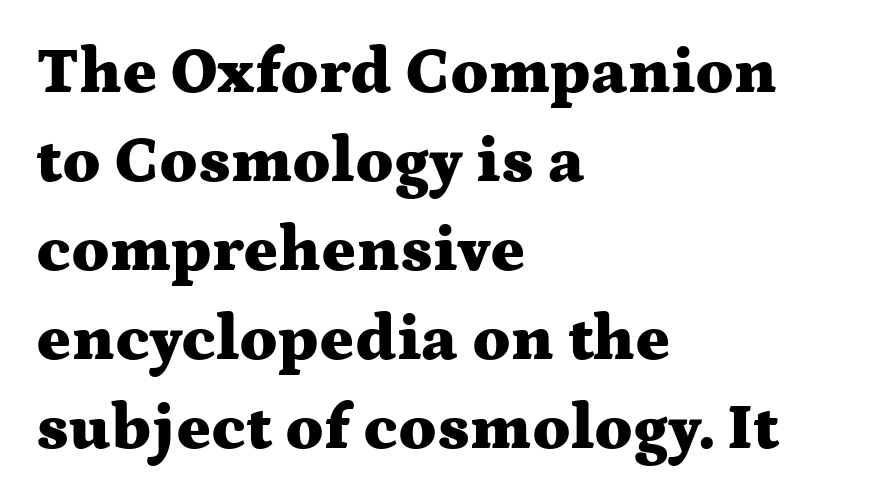
The image shows 65 px heavy, wide serif type, upright; set left-aligned, normal line spacing (1.37x), normal letter spacing, not underlined; medium stroke contrast and a medium x-height.
